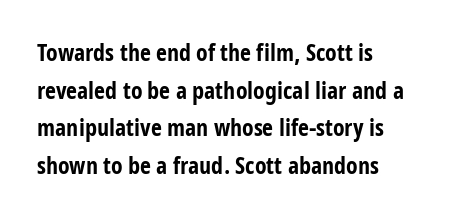
The image shows 24 px bold type, upright; set left-aligned, normal line spacing (1.57x), normal letter spacing, not underlined.
